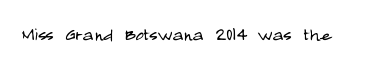
Q: Is the text bold? A: No.
Q: Is the text italic (slanted)? A: No, it is upright.
Q: Is the text underlined? A: No.
Q: Is the spacing between letters normal or unusually wide? A: Normal.
